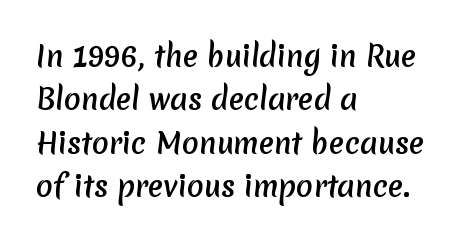
The image shows 28 px semibold sans-serif type; set left-aligned, normal line spacing (1.55x), normal letter spacing, not underlined; low stroke contrast and a medium x-height.
